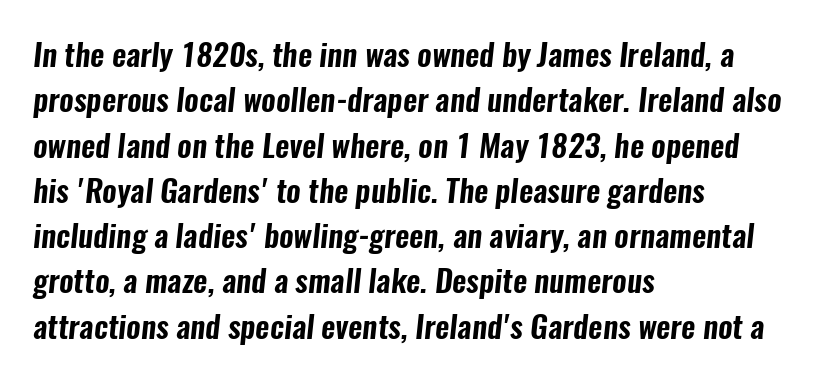
Varying glyph widths throughout — classic text-font behaviour. Note: no serifs on the glyphs. Alignment: flush left. Each word holds together tightly as a unit, with standard inter-letter gaps. Check the space under the baseline: it is left empty.
